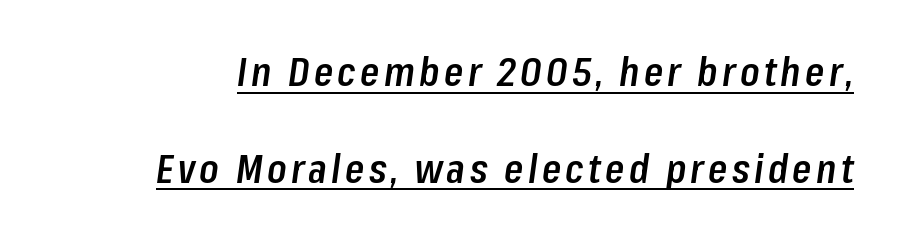
{"italic": "yes", "lean": "right", "slant_degrees": 8, "bold": "semi", "weight": "semibold", "width": "condensed", "stroke_contrast": "low", "x_height": "medium", "monospaced": "no", "underline": "yes", "line_spacing": "loose", "line_spacing_ratio": 2.48, "glyph_px": 39}
